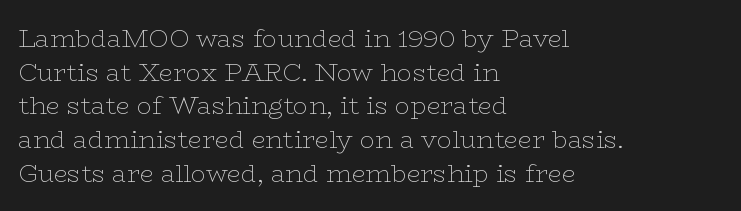
The image shows 25 px text type, upright; set left-aligned, normal line spacing (1.35x), normal letter spacing, not underlined.
